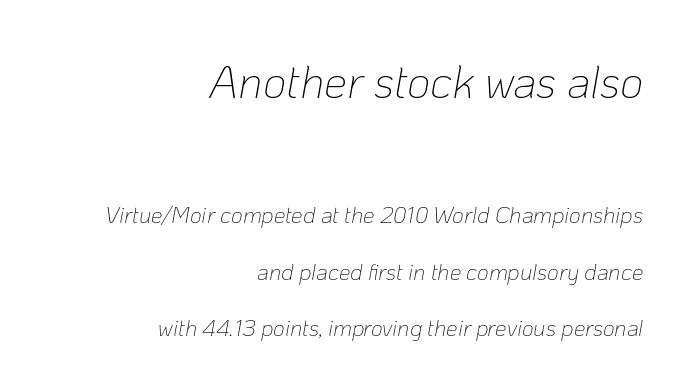
The image shows 46 px thin type, italic (leaning right); set right-aligned, loose line spacing (2.45x), normal letter spacing, not underlined; the first (top) block is 2.0x larger; low stroke contrast and a medium x-height.
